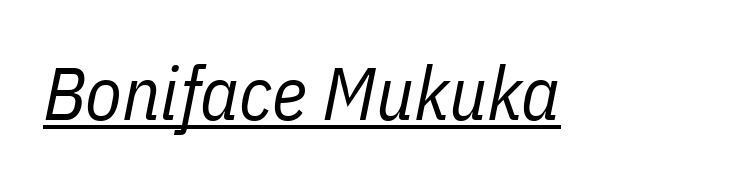
Compared with typical body copy, the letter spacing here is the same. Do the characters align in a grid? No, the font is proportional. There's an unmistakable incline to the writing here. The typesetting does not lean heavy: it is not bold. Underline: present.
